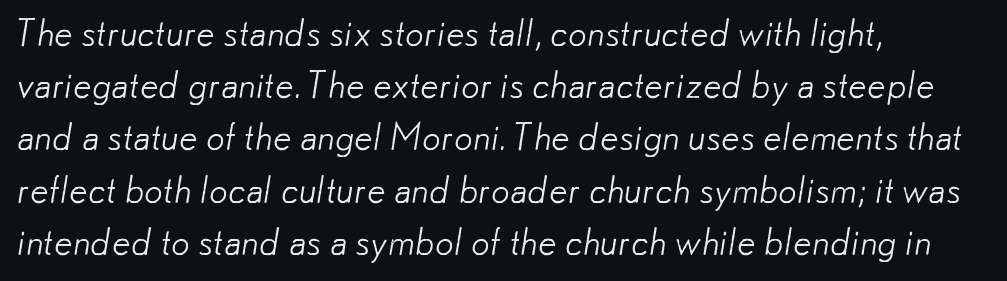
The image shows 37 px light sans-serif type; set left-aligned, normal line spacing (1.41x), normal letter spacing, not underlined; low stroke contrast and a small x-height.
